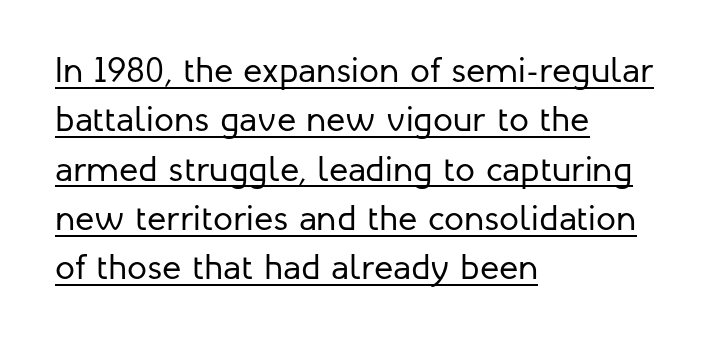
The image shows 36 px regular-weight sans-serif type, upright; set left-aligned, normal line spacing (1.37x), normal letter spacing, underlined; low stroke contrast and a medium x-height.
